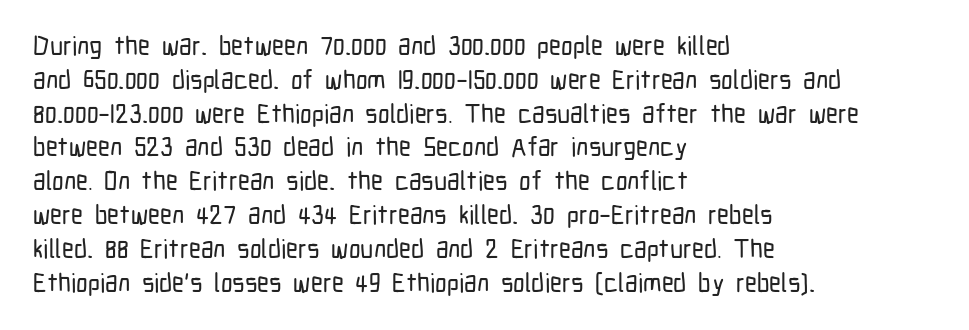
The ragged edge is on the right, which tells us the setting is flush left. How would I describe the line gaps? Plain and ordinary. This is the regular roman posture of the typeface. Only glyphs here, with clear space below each row.
